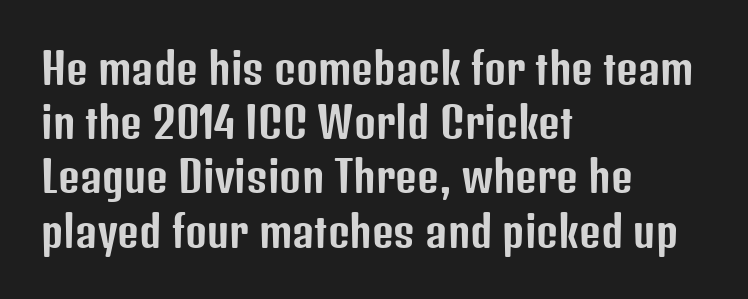
Reading down the column, the eye jumps a familiar distance to each next line. The strip under each line holds only bare page. Look at the tracking — it's just the regular setting, nothing added. All the whitespace from short lines collects on the right.
